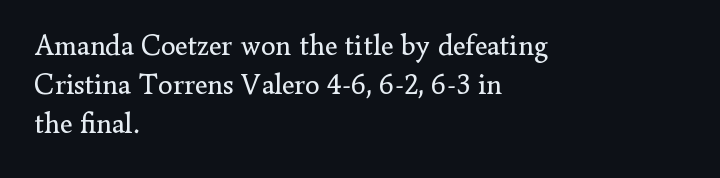
{"serif": "yes", "italic": "no", "bold": "no", "weight": "regular", "width": "normal", "stroke_contrast": "low", "x_height": "small", "monospaced": "no", "underline": "no", "align": "left", "line_spacing": "normal", "line_spacing_ratio": 1.34, "letter_spacing": "normal", "letter_spacing_em": 0.0, "glyph_px": 29}
